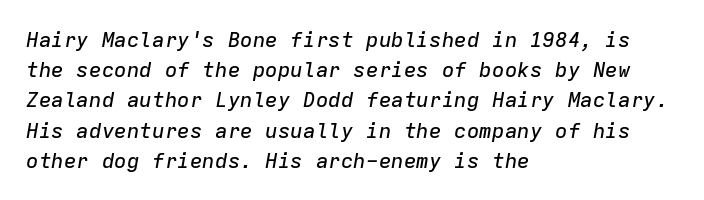
The image shows 21 px text type, italic (leaning right); set left-aligned, normal line spacing (1.44x), normal letter spacing, not underlined.
